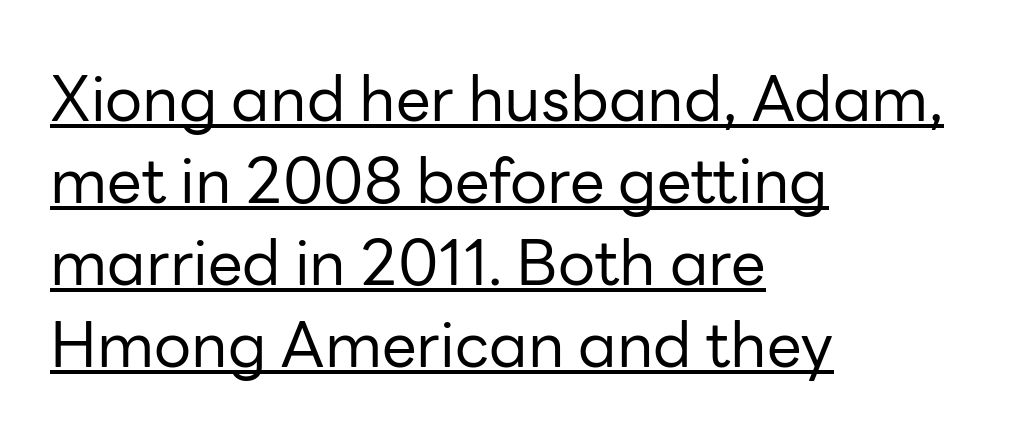
Q: Is the text bold? A: No.
Q: Is the text italic (slanted)? A: No, it is upright.
Q: Is the typeface a serif or a sans-serif typeface? A: Sans-serif.
Q: Is the text underlined? A: Yes.
Q: How is the paragraph aligned? A: Left-aligned.
Q: Is the spacing between letters normal or unusually wide? A: Normal.
Q: Is the spacing between lines tight, normal or loose? A: Normal.
Q: Width (condensed, normal, or wide)? A: Normal.
Q: Stroke contrast? A: Low.
Q: x-height? A: Medium.
Q: Monospaced? A: No.
